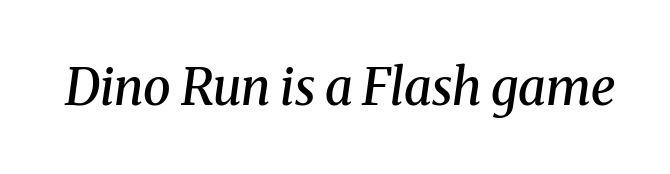
Q: Is the text bold? A: Semi-bold.
Q: Is the text italic (slanted)? A: Yes, it leans right by about 8 degrees.
Q: Is the typeface a serif or a sans-serif typeface? A: Serif.
Q: Is the text underlined? A: No.
Q: Is the spacing between letters normal or unusually wide? A: Normal.
Q: Width (condensed, normal, or wide)? A: Normal.
Q: Stroke contrast? A: Medium.
Q: x-height? A: Medium.
Q: Monospaced? A: No.
